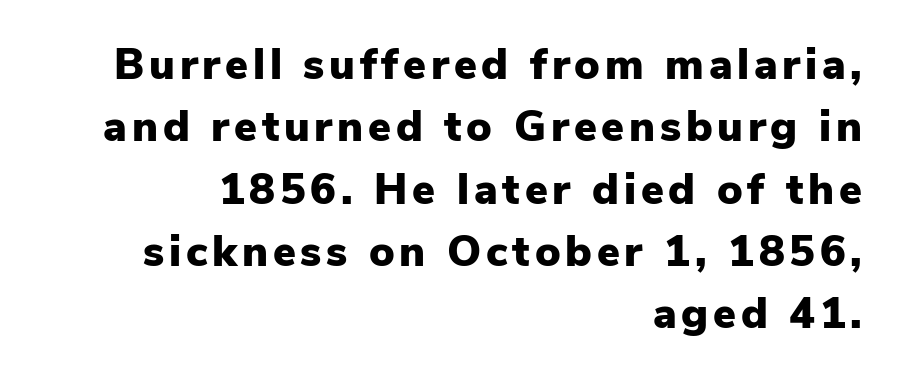
Is the type bold? Yes — the strokes are clearly thick and heavy. The face used here is proportionally spaced, like ordinary book or web type. Just letters on the line, the space beneath them empty. The rows are spaced the way most documents space them. Layout note: lines flush right. The letters carry no serifs — their stems end cleanly without finishing strokes.
